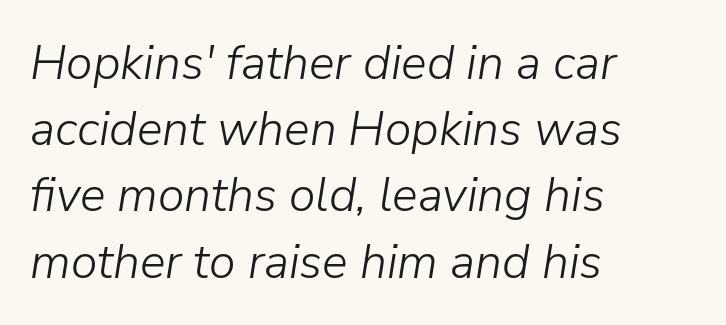
{"italic": "yes", "lean": "right", "slant_degrees": 9, "bold": "no", "weight": "light", "width": "normal", "stroke_contrast": "low", "x_height": "medium", "monospaced": "no", "underline": "no", "align": "left", "line_spacing": "normal", "line_spacing_ratio": 1.38, "letter_spacing": "normal", "letter_spacing_em": 0.0, "glyph_px": 48}
